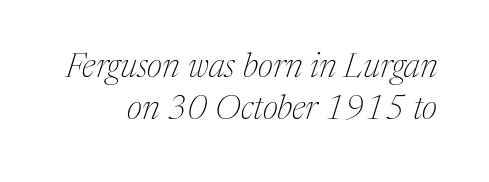
The image shows 34 px thin serif type, italic (leaning right); set normal line spacing (1.25x), normal letter spacing, not underlined; medium stroke contrast and a medium x-height.
